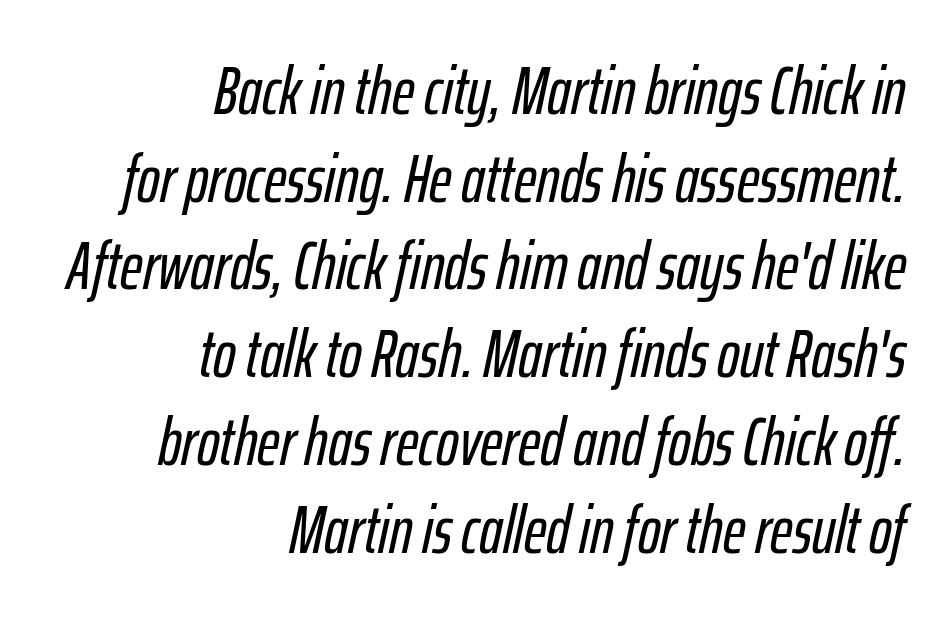
{"italic": "yes", "lean": "right", "slant_degrees": 12, "width": "condensed", "stroke_contrast": "low", "x_height": "medium", "monospaced": "no", "underline": "no", "align": "right", "line_spacing": "normal", "line_spacing_ratio": 1.29, "letter_spacing": "normal", "letter_spacing_em": 0.0, "glyph_px": 68}
